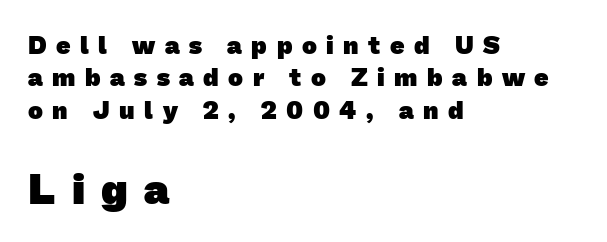
The image shows 43 px heavy sans-serif type; set left-aligned, normal line spacing (1.3x), unusually wide letter spacing (+0.38 em), not underlined; the second (bottom) block is 1.72x larger; low stroke contrast and a medium x-height.
